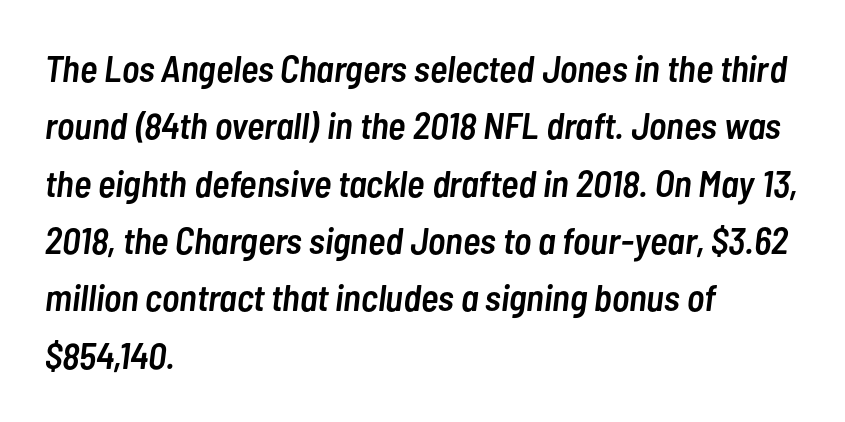
Students, this is semibold: more ink than regular, less than bold. Summary of vertical rhythm: regular, with standard interline spacing. One-word summary of the alignment: left. A bare baseline throughout the passage.
